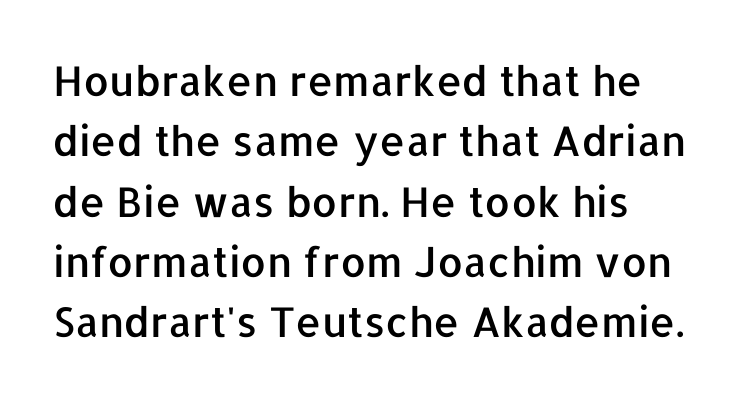
The image shows 41 px sans-serif type, upright; set left-aligned, normal line spacing (1.47x), normal letter spacing, not underlined; low stroke contrast and a medium x-height.
